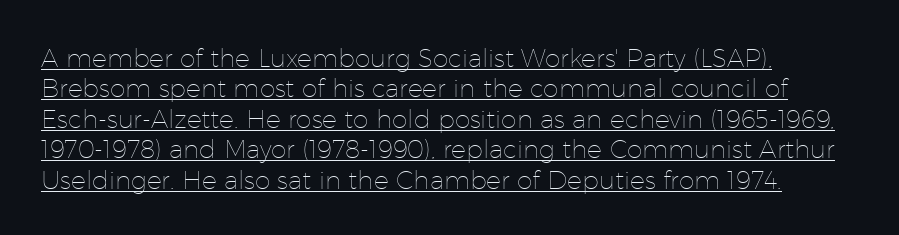
One-word summary of the alignment: left. The weight would be labelled regular, book, light, or lighter still. Decoration check: the copy is underlined. You could call the tracking neutral — neither tight nor loose. These lines were composed using upright roman letters.
